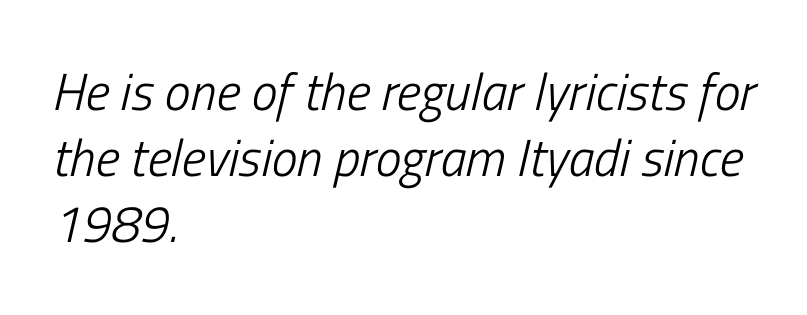
{"italic": "yes", "lean": "right", "slant_degrees": 13, "bold": "no", "weight": "light", "width": "condensed", "stroke_contrast": "low", "x_height": "medium", "monospaced": "no", "underline": "no", "align": "left", "line_spacing": "normal", "line_spacing_ratio": 1.27, "letter_spacing": "normal", "letter_spacing_em": 0.0, "glyph_px": 52}
